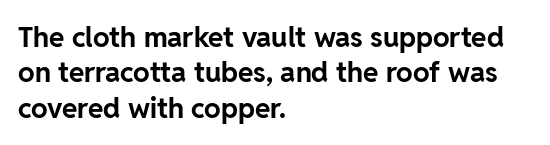
The specimen omits any rule beneath the text block's lines. Characters follow at the spacing the type designer built in. If you measured baseline to baseline, you'd find a middling distance. This rendering uses left alignment, leaving the right contour irregular. Look at the bottom of the vertical strokes: they stop flat, with no serifs.
